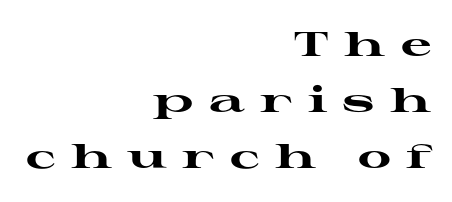
The image shows 34 px heavy, wide serif type, upright; set right-aligned, normal line spacing (1.65x), unusually wide letter spacing (+0.45 em), not underlined; high stroke contrast and a medium x-height.
